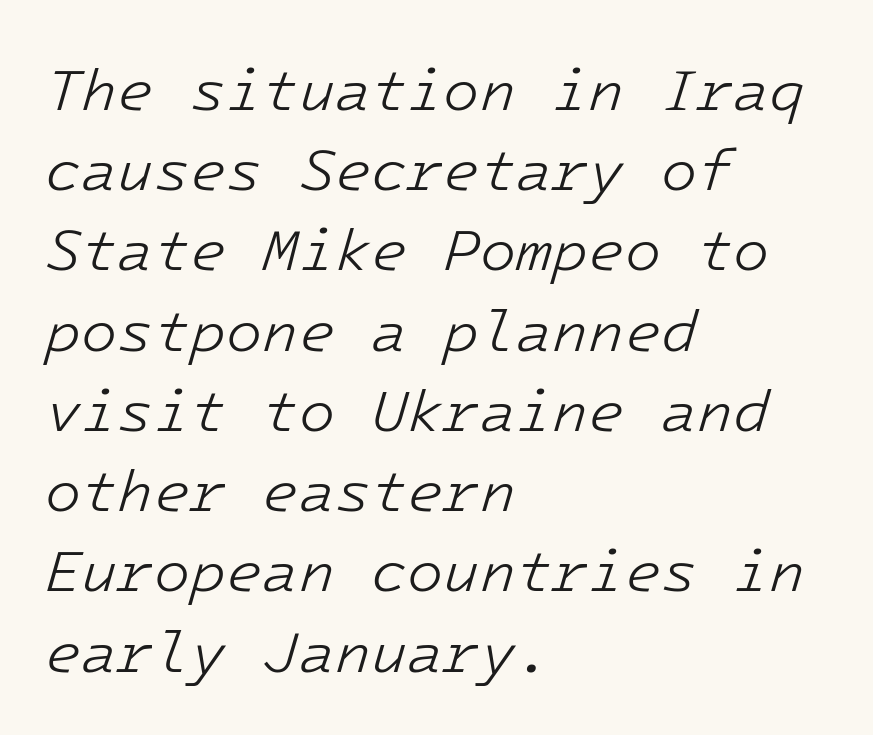
Q: Is the text bold? A: No.
Q: Is the text italic (slanted)? A: Yes, it leans right by about 16 degrees.
Q: Is the text underlined? A: No.
Q: How is the paragraph aligned? A: Left-aligned.
Q: Is the spacing between letters normal or unusually wide? A: Normal.
Q: Is the spacing between lines tight, normal or loose? A: Normal.
Q: Width (condensed, normal, or wide)? A: Normal.
Q: Stroke contrast? A: Low.
Q: x-height? A: Medium.
